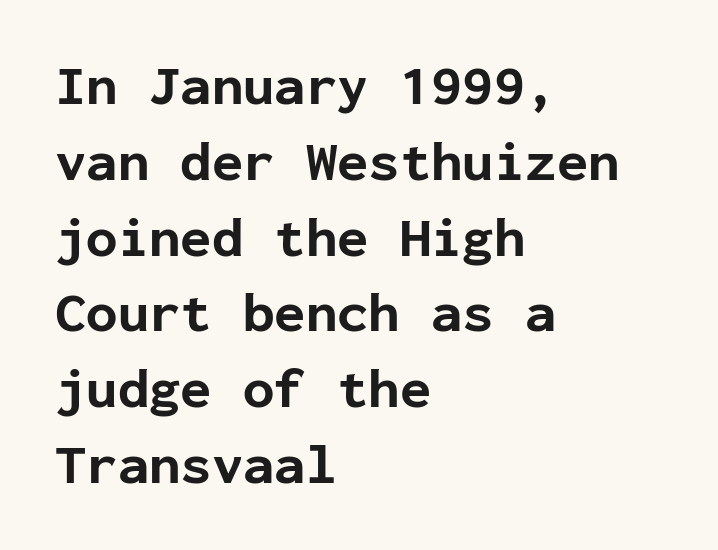
Q: Is the text bold? A: Yes.
Q: Is the text italic (slanted)? A: No, it is upright.
Q: Is the typeface a serif or a sans-serif typeface? A: Sans-serif.
Q: Is the text underlined? A: No.
Q: How is the paragraph aligned? A: Left-aligned.
Q: Is the spacing between letters normal or unusually wide? A: Normal.
Q: Is the spacing between lines tight, normal or loose? A: Normal.
Q: Width (condensed, normal, or wide)? A: Normal.
Q: Stroke contrast? A: Low.
Q: x-height? A: Medium.
Q: Monospaced? A: Yes.
